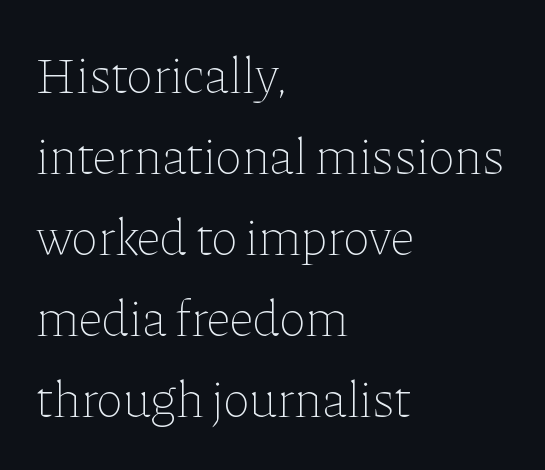
{"italic": "no", "bold": "no", "weight": "thin", "width": "normal", "stroke_contrast": "low", "x_height": "medium", "monospaced": "no", "underline": "no", "align": "left", "line_spacing": "normal", "line_spacing_ratio": 1.59, "letter_spacing": "normal", "letter_spacing_em": 0.0, "glyph_px": 51}
